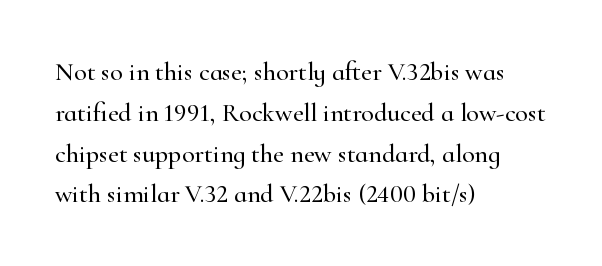
The image shows 26 px text type, upright; set left-aligned, normal line spacing (1.57x), normal letter spacing, not underlined.
